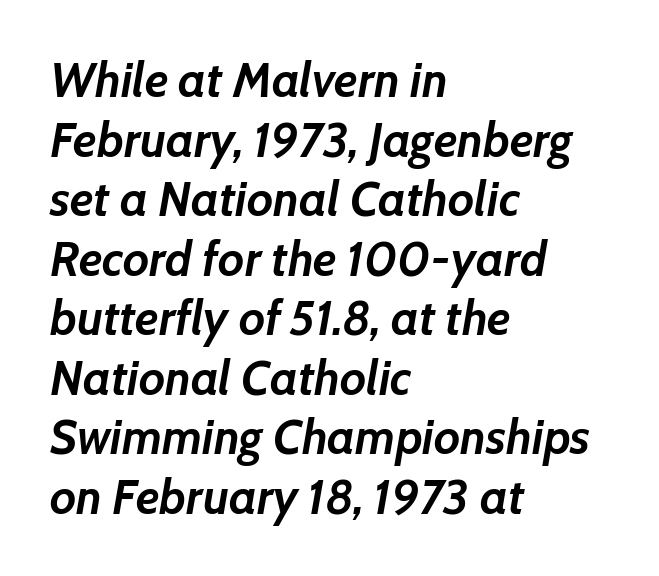
{"italic": "yes", "lean": "right", "slant_degrees": 7, "bold": "yes", "weight": "semibold", "width": "normal", "stroke_contrast": "low", "x_height": "medium", "monospaced": "no", "underline": "no", "align": "left", "line_spacing_ratio": 1.24, "letter_spacing": "normal", "letter_spacing_em": 0.0, "glyph_px": 48}
